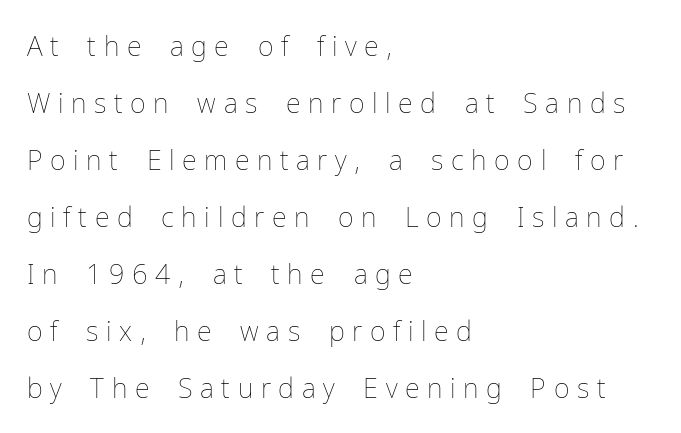
Caption: expanded tracking, letters set apart. Italic? Not at all — the glyphs are vertical. The foot of each line stays bare and open. The paragraph shown leans on its left margin. Stems here are at most as thick as an everyday book face.
